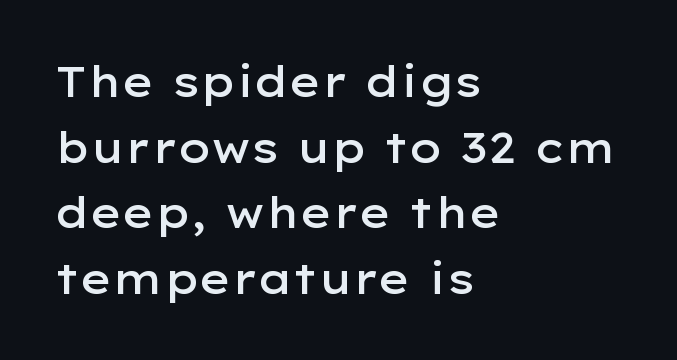
Q: Is the text bold? A: Semi-bold.
Q: Is the text italic (slanted)? A: No, it is upright.
Q: Is the typeface a serif or a sans-serif typeface? A: Sans-serif.
Q: Is the text underlined? A: No.
Q: How is the paragraph aligned? A: Left-aligned.
Q: Is the spacing between letters normal or unusually wide? A: Normal.
Q: Is the spacing between lines tight, normal or loose? A: Normal.
Q: Width (condensed, normal, or wide)? A: Wide.
Q: Stroke contrast? A: Low.
Q: x-height? A: Medium.
Q: Monospaced? A: No.
